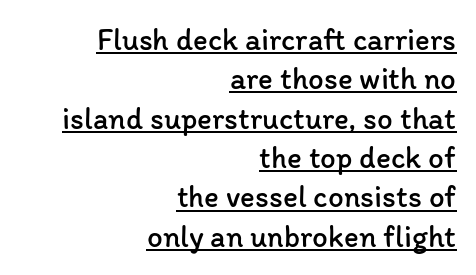
The image shows 31 px regular-weight type, upright; set right-aligned, normal line spacing (1.27x), normal letter spacing, underlined; low stroke contrast and a medium x-height.
